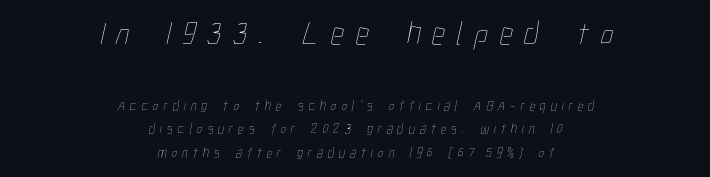
The image shows 33 px thin, condensed type; set centered, normal line spacing (1.66x), unusually wide letter spacing (+0.35 em), not underlined; the first (top) block is 2.36x larger; low stroke contrast and a medium x-height.
